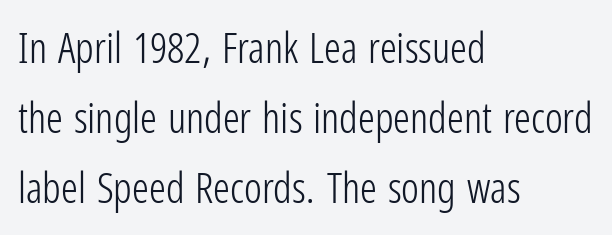
The image shows 42 px light, condensed sans-serif type, upright; set left-aligned, normal line spacing (1.67x), normal letter spacing, not underlined; low stroke contrast and a medium x-height.
